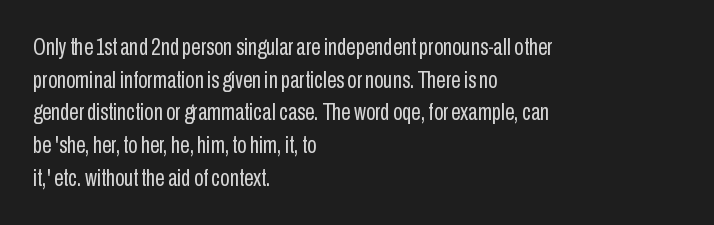
Plain, unruled lines of type. Ordinary non-slanted type is in use. Does extra space separate the letters? No, they use regular spacing. This is not heavy type; no bold has been used. These lines sit exactly where default settings would place them. Reading down the block, your eye returns to a fixed left position each line.
